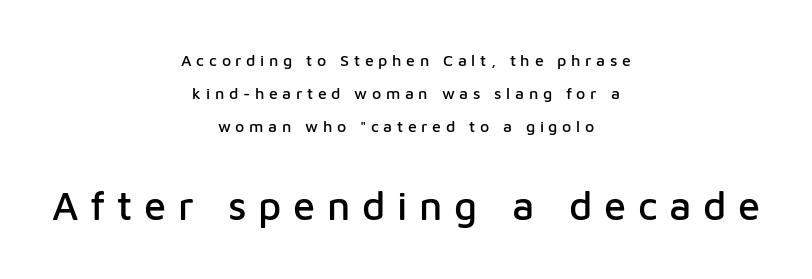
{"serif": "no", "italic": "no", "width": "normal", "stroke_contrast": "low", "x_height": "medium", "monospaced": "no", "underline": "no", "align": "center", "line_spacing": "loose", "line_spacing_ratio": 2.06, "letter_spacing": "wide", "letter_spacing_em": 0.29, "larger_block": "second", "size_ratio": 2.5, "glyph_px": 40}
